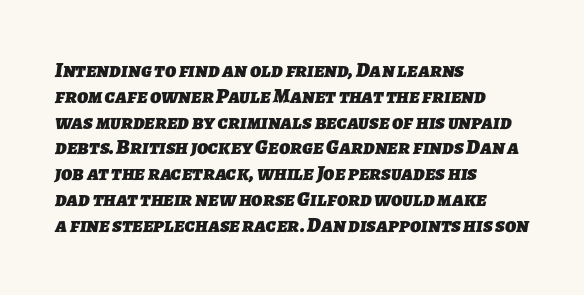
{"bold": "yes", "underline": "no", "align": "left", "line_spacing_ratio": 1.23, "letter_spacing": "normal", "letter_spacing_em": 0.0, "glyph_px": 21}
